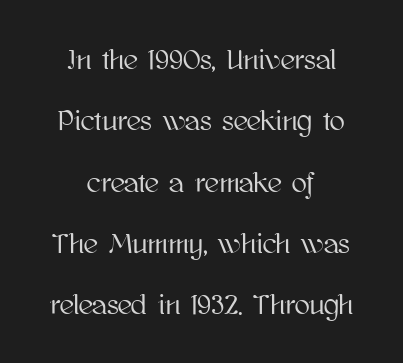
Q: Is the text italic (slanted)? A: No, it is upright.
Q: Is the text underlined? A: No.
Q: How is the paragraph aligned? A: Centered.
Q: Is the spacing between letters normal or unusually wide? A: Normal.
Q: Is the spacing between lines tight, normal or loose? A: Loose.
Q: Width (condensed, normal, or wide)? A: Normal.
Q: Stroke contrast? A: High.
Q: x-height? A: Medium.
Q: Monospaced? A: No.
